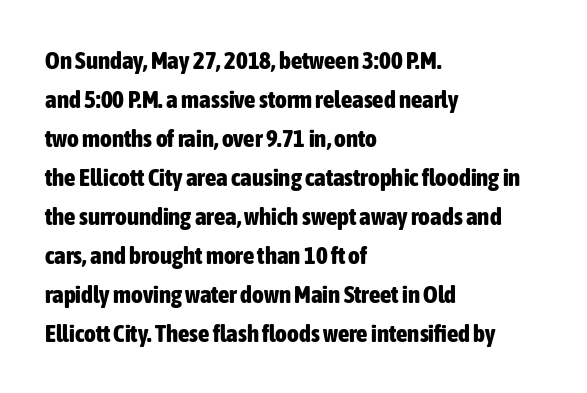
Q: Is the text bold? A: Yes.
Q: Is the text italic (slanted)? A: No, it is upright.
Q: Is the text underlined? A: No.
Q: How is the paragraph aligned? A: Left-aligned.
Q: Is the spacing between letters normal or unusually wide? A: Normal.
Q: Is the spacing between lines tight, normal or loose? A: Normal.
